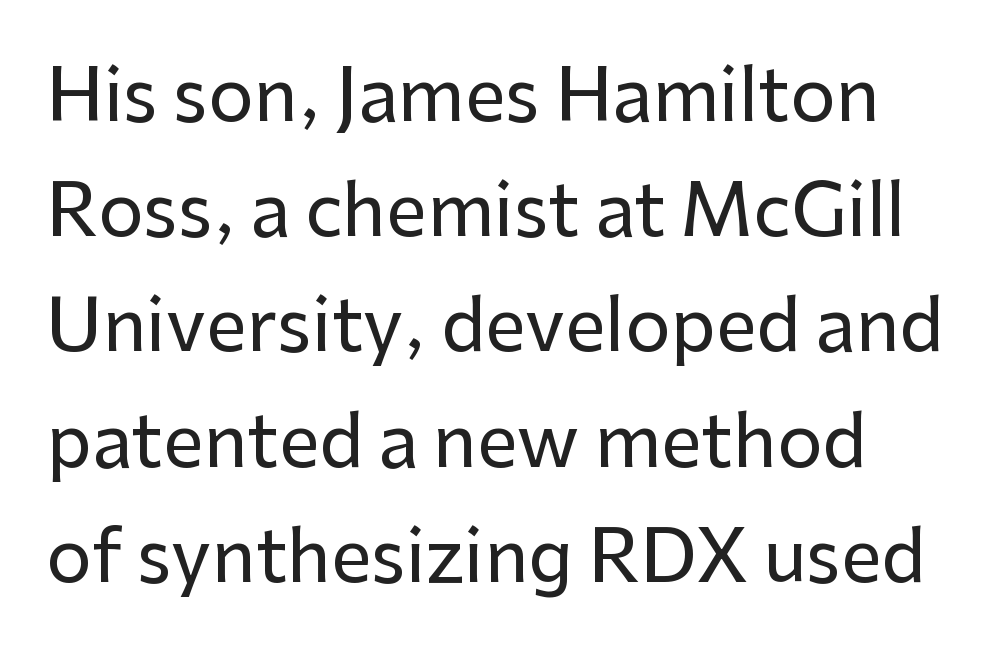
{"serif": "no", "italic": "no", "width": "normal", "stroke_contrast": "low", "x_height": "medium", "monospaced": "no", "underline": "no", "line_spacing": "normal", "line_spacing_ratio": 1.6, "letter_spacing": "normal", "letter_spacing_em": 0.0, "glyph_px": 72}
